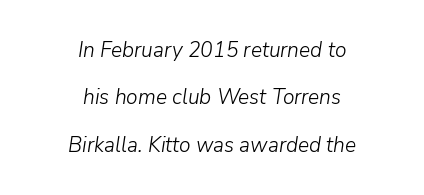
When letters slant like this, we call the style italic. Characters follow at the spacing the type designer built in. Stems here are at most as thick as an everyday book face. Each line is balanced around a shared central axis. Reading down the column, the eye jumps a long way to each next line. The area under the type is left untouched.
